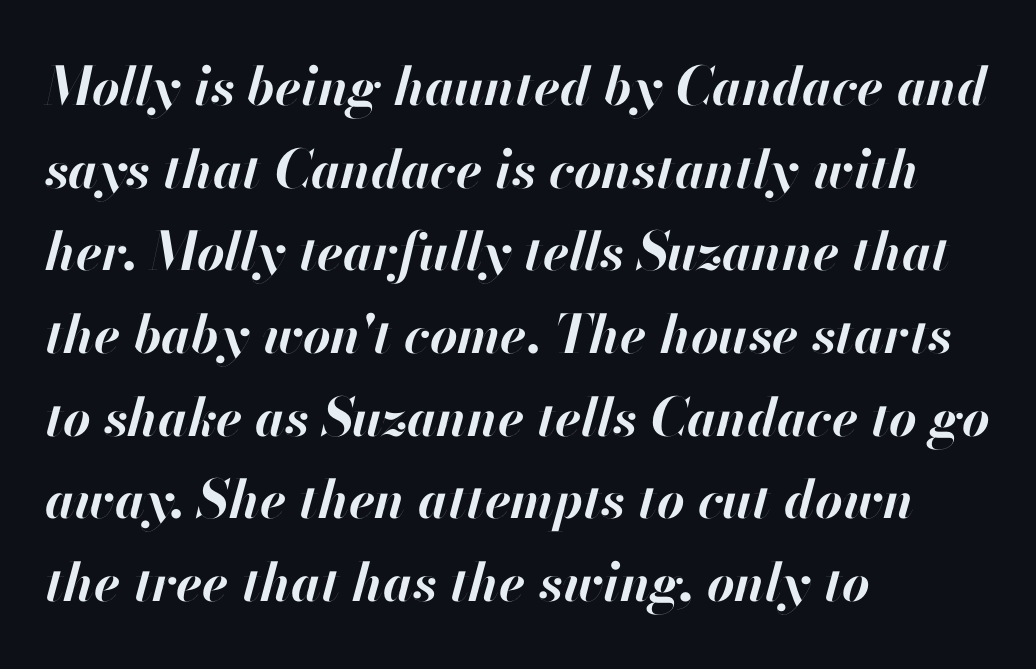
Q: Is the text bold? A: Yes.
Q: Is the text italic (slanted)? A: Yes, it leans right by about 13 degrees.
Q: Is the text underlined? A: No.
Q: How is the paragraph aligned? A: Left-aligned.
Q: Is the spacing between letters normal or unusually wide? A: Normal.
Q: Is the spacing between lines tight, normal or loose? A: Normal.
Q: Width (condensed, normal, or wide)? A: Normal.
Q: Stroke contrast? A: High.
Q: x-height? A: Small.
Q: Monospaced? A: No.
